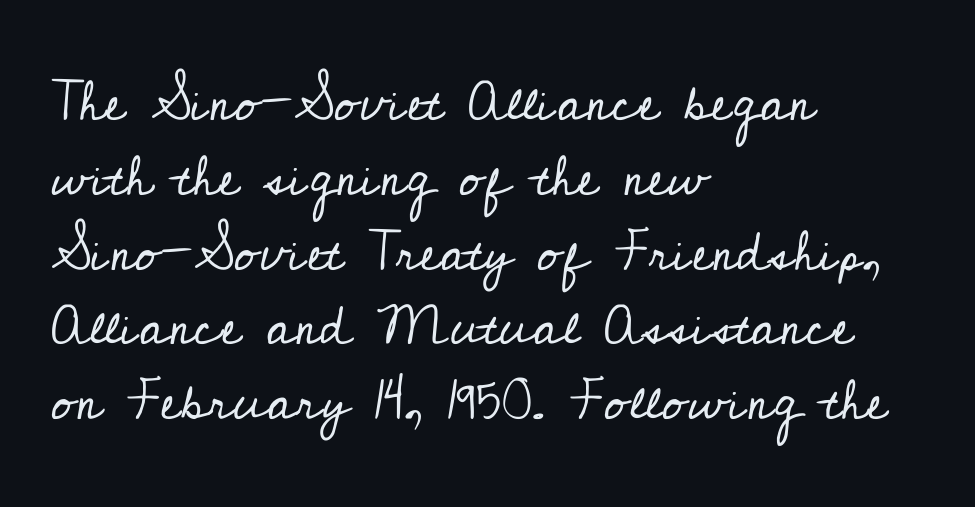
The image shows 55 px regular-weight serif type; set left-aligned, normal line spacing (1.36x), normal letter spacing, not underlined; low stroke contrast and a small x-height.
